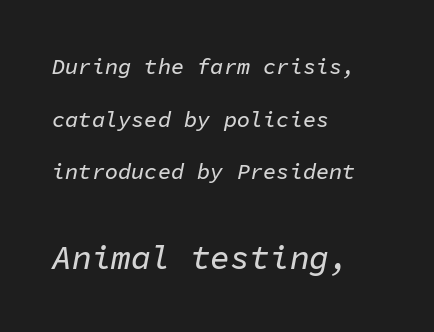
{"italic": "yes", "lean": "right", "slant_degrees": 11, "width": "normal", "stroke_contrast": "low", "x_height": "medium", "monospaced": "yes", "underline": "no", "align": "left", "line_spacing": "loose", "line_spacing_ratio": 2.39, "letter_spacing": "normal", "letter_spacing_em": 0.0, "larger_block": "second", "size_ratio": 1.5, "glyph_px": 33}
